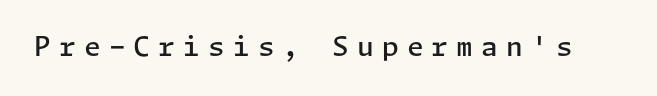
{"italic": "no", "bold": "semi", "underline": "no", "letter_spacing": "wide", "letter_spacing_em": 0.3, "glyph_px": 27}
